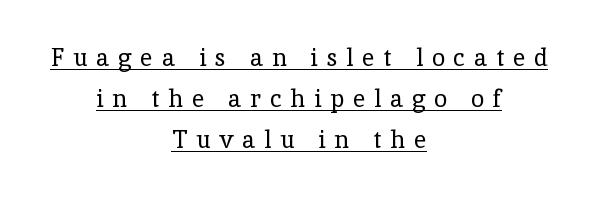
Q: Is the text bold? A: No.
Q: Is the text italic (slanted)? A: No, it is upright.
Q: Is the text underlined? A: Yes.
Q: How is the paragraph aligned? A: Centered.
Q: Is the spacing between letters normal or unusually wide? A: Unusually wide.
Q: Is the spacing between lines tight, normal or loose? A: Normal.
